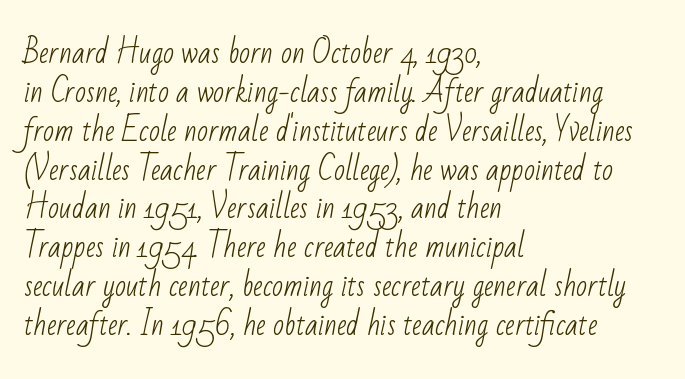
The letterforms sit shoulder to shoulder at normal distance. Serifs: no, the terminals of the letterforms are clean. Descenders hang freely into open space. Caption: multi-line text, flush left, ragged right.
